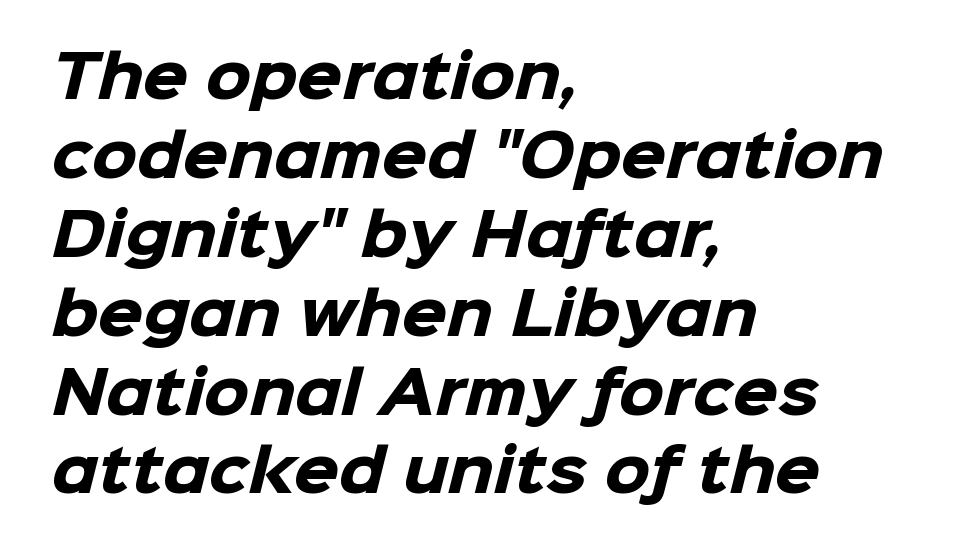
Q: Is the text bold? A: Yes.
Q: Is the typeface a serif or a sans-serif typeface? A: Sans-serif.
Q: Is the text underlined? A: No.
Q: How is the paragraph aligned? A: Left-aligned.
Q: Is the spacing between letters normal or unusually wide? A: Normal.
Q: Is the spacing between lines tight, normal or loose? A: Normal.
Q: Width (condensed, normal, or wide)? A: Normal.
Q: Stroke contrast? A: Low.
Q: x-height? A: Medium.
Q: Monospaced? A: No.
